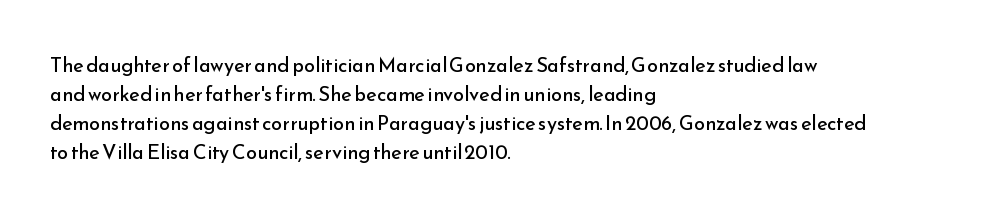
Beneath every word, the page is bare. Stems here are at most as thick as an everyday book face. When letters stand straight like this, we call the style roman or upright. This rendering leaves character spacing at its baseline value. The rendering uses a moderate line-height, typical for paragraphs.
